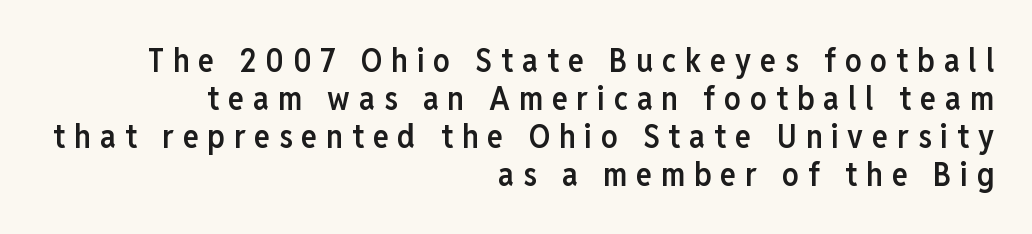
Q: Is the text bold? A: Semi-bold.
Q: Is the text italic (slanted)? A: No, it is upright.
Q: Is the typeface a serif or a sans-serif typeface? A: Sans-serif.
Q: Is the text underlined? A: No.
Q: How is the paragraph aligned? A: Right-aligned.
Q: Is the spacing between letters normal or unusually wide? A: Unusually wide.
Q: Is the spacing between lines tight, normal or loose? A: Tight.
Q: Width (condensed, normal, or wide)? A: Condensed.
Q: Stroke contrast? A: Low.
Q: x-height? A: Medium.
Q: Monospaced? A: No.
